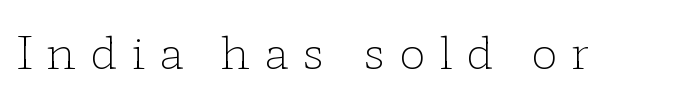
{"serif": "yes", "italic": "no", "bold": "no", "weight": "light", "width": "wide", "stroke_contrast": "low", "x_height": "medium", "monospaced": "no", "underline": "no", "letter_spacing": "wide", "letter_spacing_em": 0.3, "glyph_px": 45}
